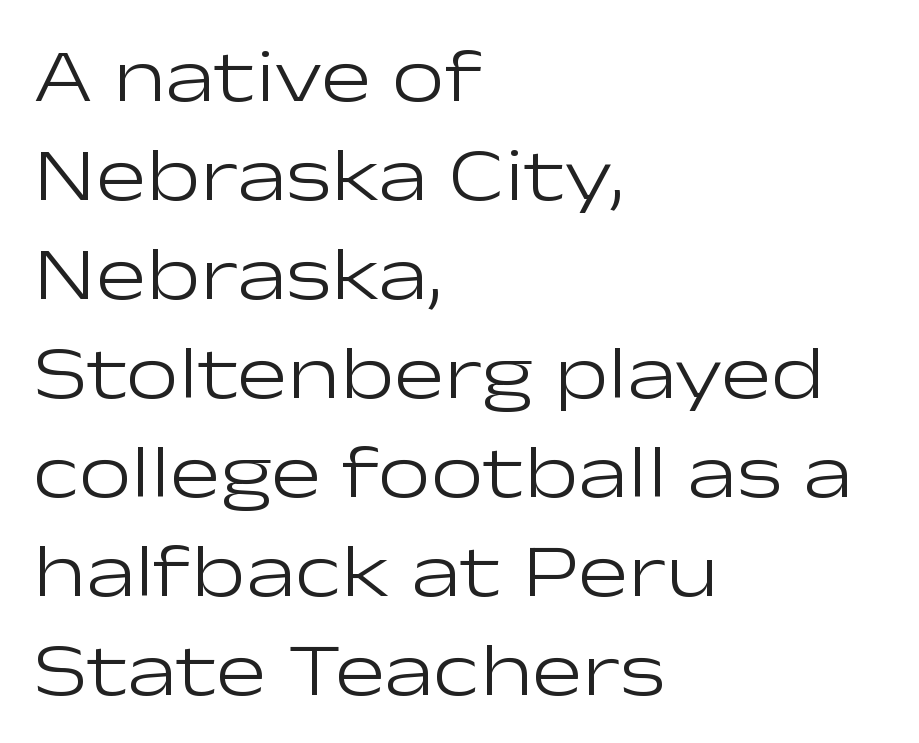
Q: Is the text bold? A: No.
Q: Is the text italic (slanted)? A: No, it is upright.
Q: Is the typeface a serif or a sans-serif typeface? A: Sans-serif.
Q: Is the text underlined? A: No.
Q: How is the paragraph aligned? A: Left-aligned.
Q: Is the spacing between letters normal or unusually wide? A: Normal.
Q: Is the spacing between lines tight, normal or loose? A: Normal.
Q: Width (condensed, normal, or wide)? A: Wide.
Q: Stroke contrast? A: Low.
Q: x-height? A: Medium.
Q: Monospaced? A: No.
